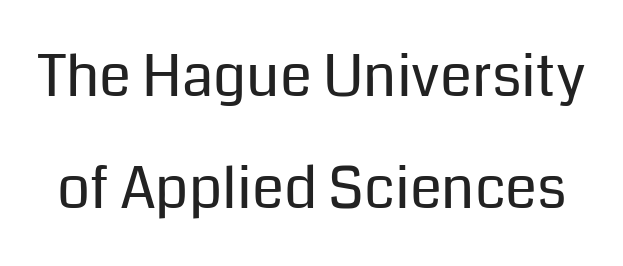
The image shows 58 px regular-weight sans-serif type, upright; set loose line spacing (1.93x), normal letter spacing, not underlined; low stroke contrast and a medium x-height.
